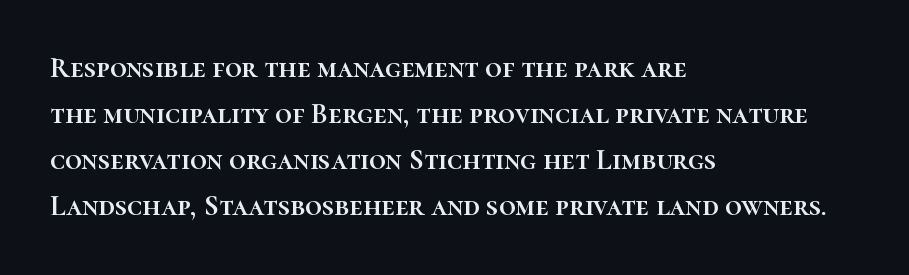
Q: Is the text italic (slanted)? A: No, it is upright.
Q: Is the text underlined? A: No.
Q: How is the paragraph aligned? A: Left-aligned.
Q: Is the spacing between letters normal or unusually wide? A: Normal.
Q: Is the spacing between lines tight, normal or loose? A: Normal.
Q: Width (condensed, normal, or wide)? A: Normal.
Q: Stroke contrast? A: High.
Q: x-height? A: Medium.
Q: Monospaced? A: No.
